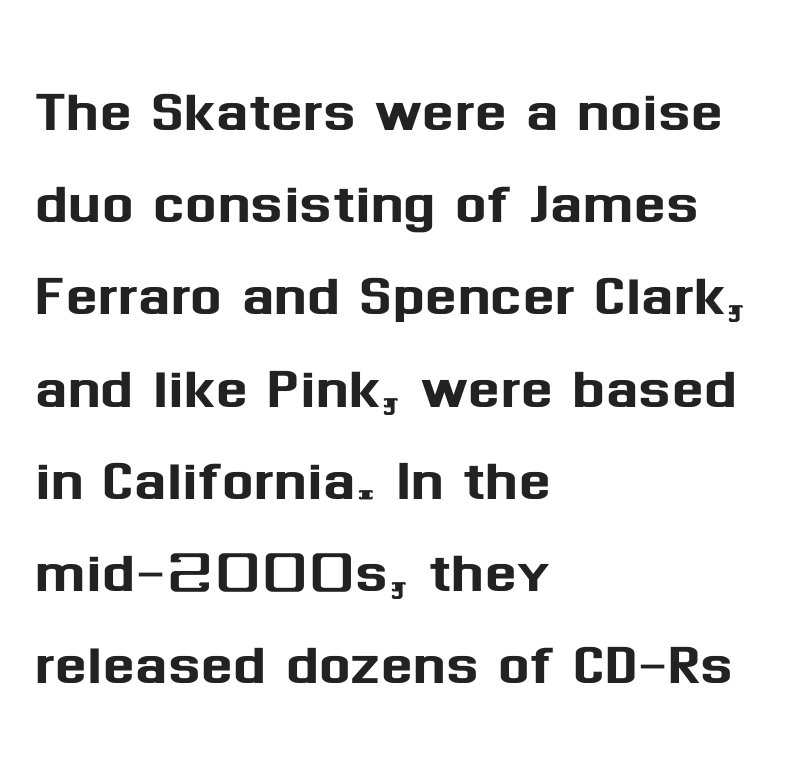
This sample has the flowing, uneven cadence of proportional lettering. There is no visible air inserted between adjacent glyphs. Does the type have serifs? No, each stem ends abruptly. Letters rest on an invisible, unmarked baseline.
